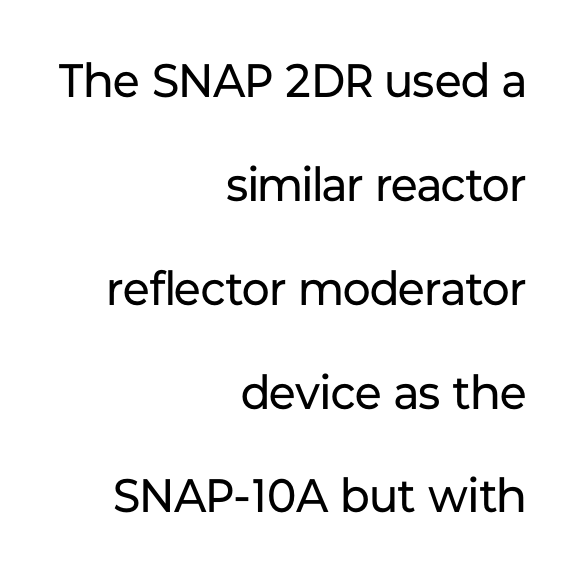
Q: Is the text bold? A: No.
Q: Is the text italic (slanted)? A: No, it is upright.
Q: Is the typeface a serif or a sans-serif typeface? A: Sans-serif.
Q: Is the text underlined? A: No.
Q: How is the paragraph aligned? A: Right-aligned.
Q: Is the spacing between letters normal or unusually wide? A: Normal.
Q: Is the spacing between lines tight, normal or loose? A: Loose.
Q: Width (condensed, normal, or wide)? A: Normal.
Q: Stroke contrast? A: Low.
Q: x-height? A: Medium.
Q: Monospaced? A: No.
